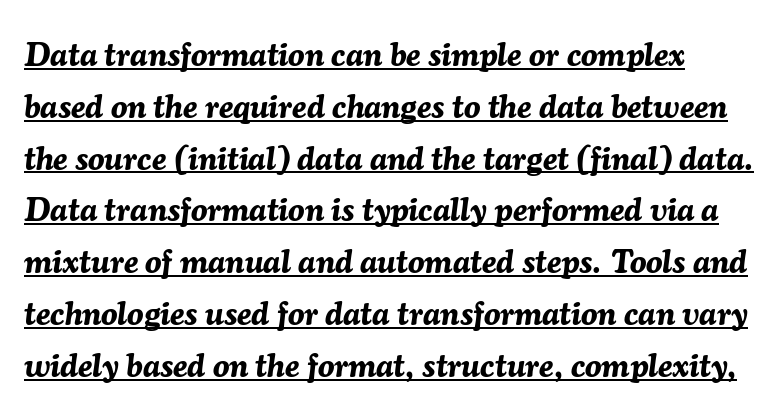
{"italic": "yes", "lean": "right", "slant_degrees": 7, "bold": "yes", "weight": "bold", "width": "normal", "stroke_contrast": "medium", "x_height": "medium", "monospaced": "no", "underline": "yes", "line_spacing": "normal", "line_spacing_ratio": 1.57, "letter_spacing": "normal", "letter_spacing_em": 0.0, "glyph_px": 33}
